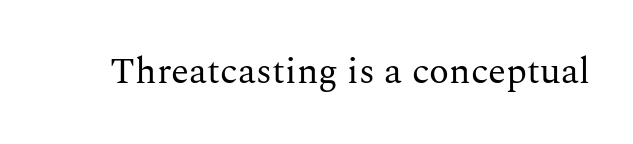
The image shows 37 px regular-weight serif type, upright; set normal letter spacing, not underlined; medium stroke contrast and a medium x-height.
